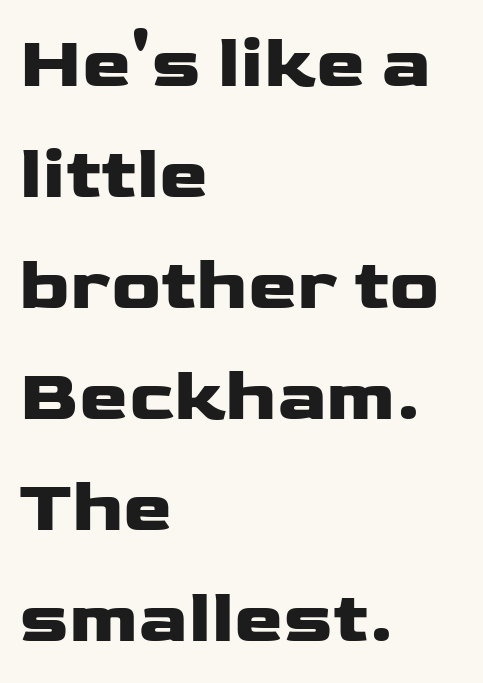
Q: Is the text bold? A: Yes.
Q: Is the text italic (slanted)? A: No, it is upright.
Q: Is the typeface a serif or a sans-serif typeface? A: Sans-serif.
Q: Is the text underlined? A: No.
Q: How is the paragraph aligned? A: Left-aligned.
Q: Is the spacing between letters normal or unusually wide? A: Normal.
Q: Is the spacing between lines tight, normal or loose? A: Normal.
Q: Width (condensed, normal, or wide)? A: Wide.
Q: Stroke contrast? A: Low.
Q: x-height? A: Medium.
Q: Monospaced? A: No.
